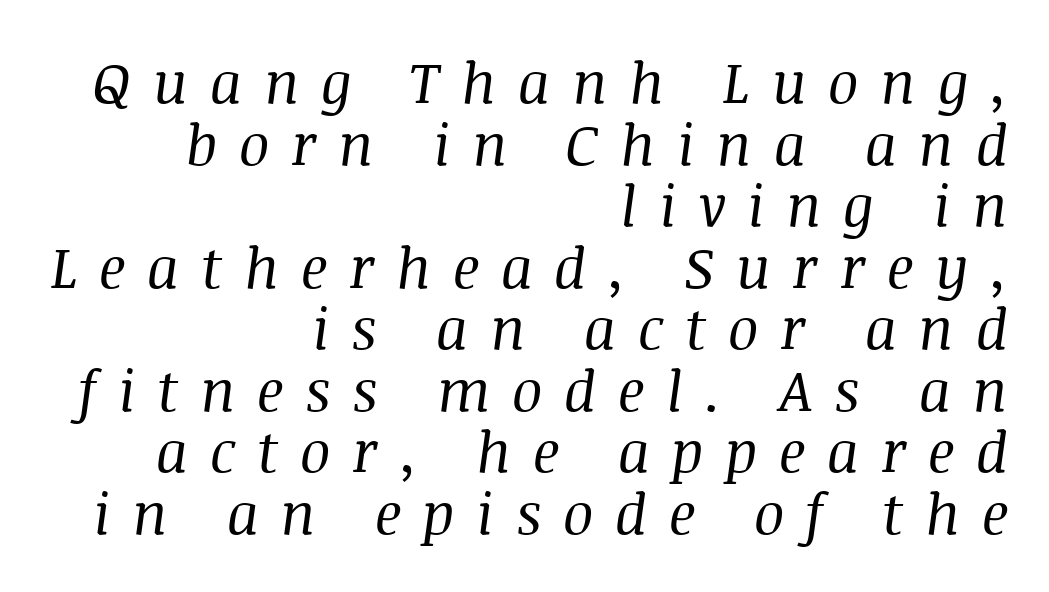
Q: Is the text bold? A: No.
Q: Is the text italic (slanted)? A: Yes, it leans right by about 8 degrees.
Q: Is the typeface a serif or a sans-serif typeface? A: Serif.
Q: Is the text underlined? A: No.
Q: How is the paragraph aligned? A: Right-aligned.
Q: Is the spacing between letters normal or unusually wide? A: Unusually wide.
Q: Is the spacing between lines tight, normal or loose? A: Tight.
Q: Width (condensed, normal, or wide)? A: Normal.
Q: Stroke contrast? A: Medium.
Q: x-height? A: Large.
Q: Monospaced? A: No.
